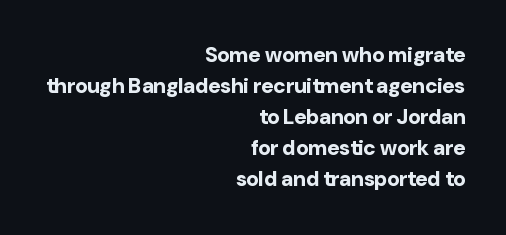
Q: Is the text bold? A: Yes.
Q: Is the text italic (slanted)? A: No, it is upright.
Q: Is the text underlined? A: No.
Q: How is the paragraph aligned? A: Right-aligned.
Q: Is the spacing between letters normal or unusually wide? A: Normal.
Q: Is the spacing between lines tight, normal or loose? A: Normal.
